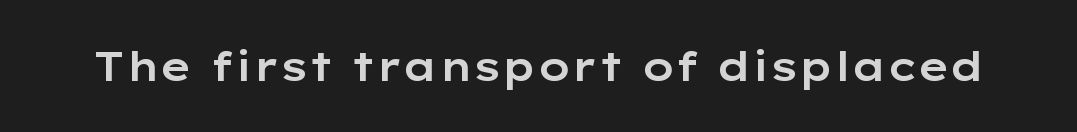
Tall strokes in this sample are plumb rather than angled. Nope, no serifs anywhere on these letters. A typesetter would call this zero additional tracking. The rendering uses natural spacing where letterforms have individual widths. The string is rendered with underlining switched off.
